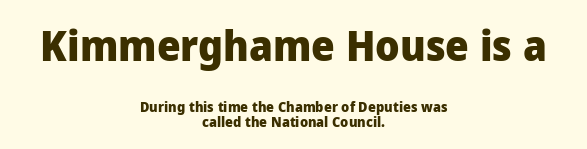
The image shows 42 px heavy sans-serif type, upright; set centered, tight line spacing (1.12x), normal letter spacing, not underlined; the first (top) block is 3.0x larger; low stroke contrast and a medium x-height.
